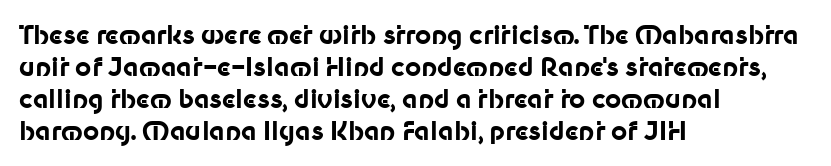
{"italic": "no", "bold": "yes", "underline": "no", "align": "left", "line_spacing": "normal", "line_spacing_ratio": 1.28, "letter_spacing": "normal", "letter_spacing_em": 0.0, "glyph_px": 25}
